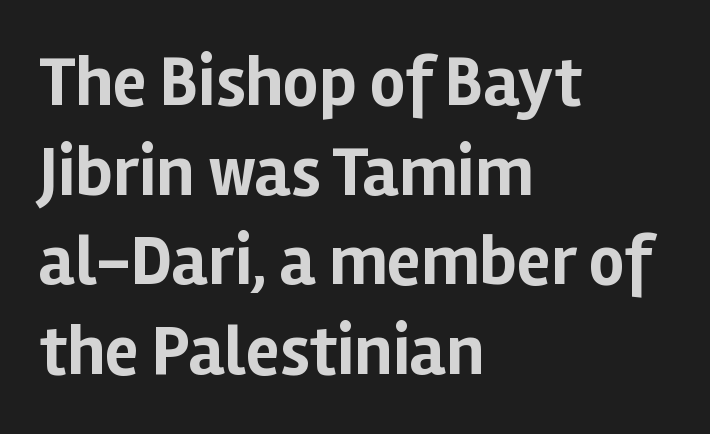
The image shows 70 px bold sans-serif type, upright; set left-aligned, normal line spacing (1.28x), normal letter spacing, not underlined; low stroke contrast and a medium x-height.
